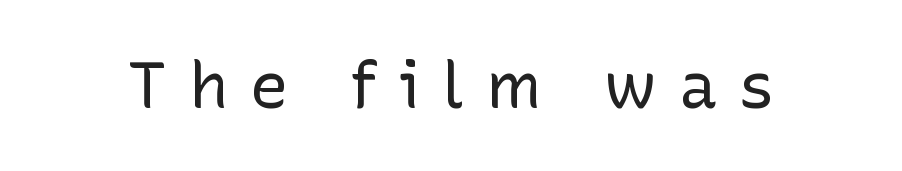
{"serif": "no", "italic": "no", "bold": "no", "weight": "regular", "width": "normal", "stroke_contrast": "low", "x_height": "medium", "monospaced": "no", "underline": "no", "letter_spacing": "wide", "letter_spacing_em": 0.33, "glyph_px": 65}
